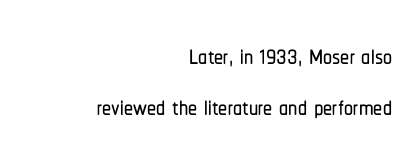
No italicization has been applied; the sample stays upright. Each word holds together tightly as a unit, with standard inter-letter gaps. The face used here is proportionally spaced, like ordinary book or web type. Examine the stroke ends and you'll find no serifs.
